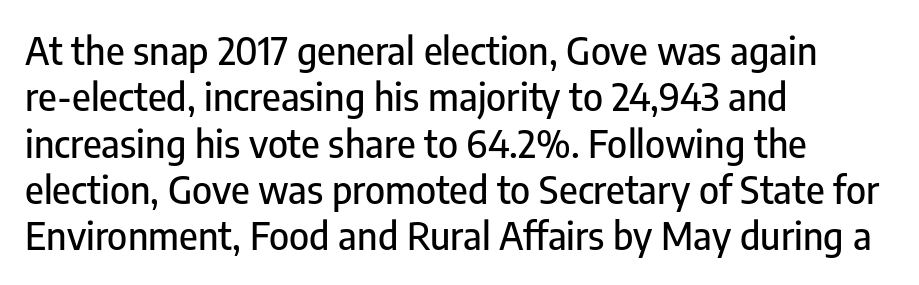
If you drew a ruler down the left edge, every line would touch it. If you drew a line through each stem, it would be perfectly vertical. Nothing sits at the stroke ends, so this counts as sans-serif. You could call the tracking neutral — neither tight nor loose. Each letter keeps its own natural width here, so spacing adapts to shape. The glyphs are unaccompanied by any horizontal stroke below them.
